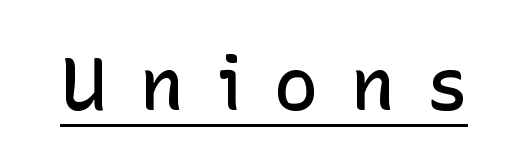
Q: Is the text bold? A: Semi-bold.
Q: Is the text italic (slanted)? A: No, it is upright.
Q: Is the typeface a serif or a sans-serif typeface? A: Sans-serif.
Q: Is the text underlined? A: Yes.
Q: Is the spacing between letters normal or unusually wide? A: Unusually wide.
Q: Width (condensed, normal, or wide)? A: Normal.
Q: Stroke contrast? A: Low.
Q: x-height? A: Medium.
Q: Monospaced? A: No.
